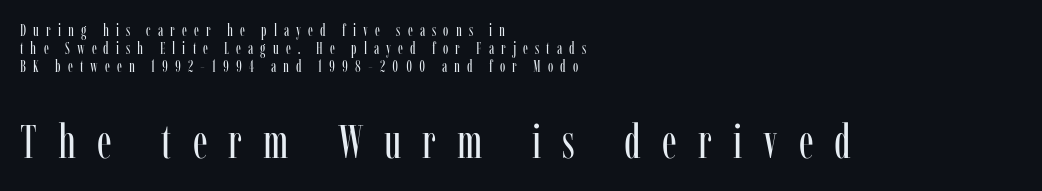
Students, observe: this is what under-led, compact text looks like. Visually, the bottom section dominates because its glyphs are scaled up. These lines are rendered in a variable-pitch font. The weight tops out at a normal text grade. In terms of letterspacing, this is a distinctly airy, spread setting. The typesetter chose a ragged-right arrangement here.
